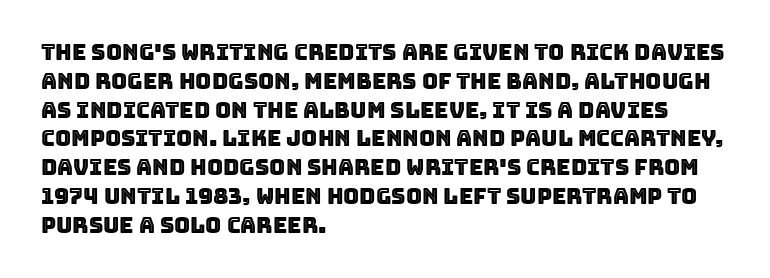
{"italic": "no", "underline": "no", "align": "left", "line_spacing": "normal", "line_spacing_ratio": 1.31, "letter_spacing": "normal", "letter_spacing_em": 0.0, "glyph_px": 22}
